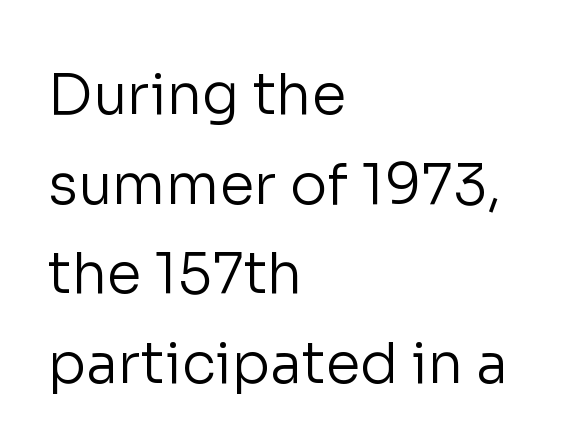
{"serif": "no", "italic": "no", "bold": "no", "weight": "regular", "width": "normal", "stroke_contrast": "low", "x_height": "medium", "monospaced": "no", "underline": "no", "align": "left", "line_spacing": "normal", "line_spacing_ratio": 1.6, "letter_spacing": "normal", "letter_spacing_em": 0.0, "glyph_px": 56}
